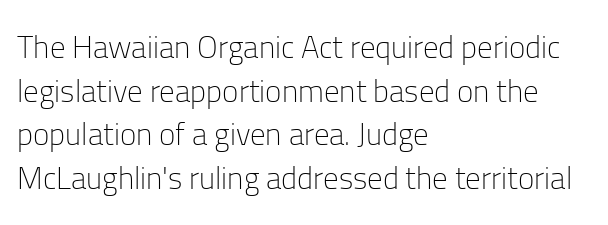
The image shows 31 px light sans-serif type, upright; set left-aligned, normal line spacing (1.41x), normal letter spacing, not underlined; low stroke contrast and a medium x-height.
